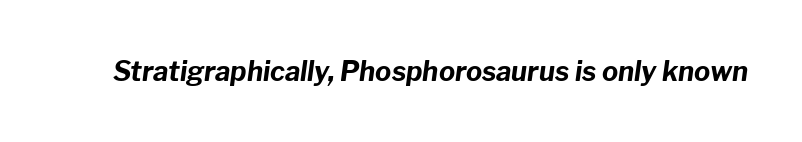
Q: Is the text bold? A: Yes.
Q: Is the text italic (slanted)? A: Yes, it leans right by about 8 degrees.
Q: Is the text underlined? A: No.
Q: Is the spacing between letters normal or unusually wide? A: Normal.
